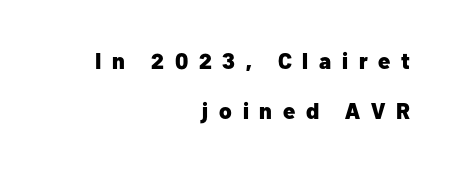
Q: Is the text bold? A: Yes.
Q: Is the text italic (slanted)? A: No, it is upright.
Q: Is the text underlined? A: No.
Q: How is the paragraph aligned? A: Right-aligned.
Q: Is the spacing between letters normal or unusually wide? A: Unusually wide.
Q: Is the spacing between lines tight, normal or loose? A: Loose.
